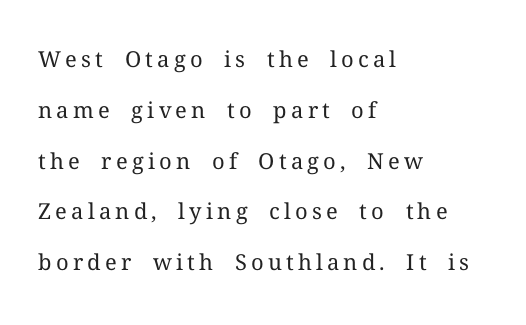
The letterforms sit at book weight or below. Rendered with straight, roman letterforms. The rag falls on the right side of this text block. The specimen omits any rule beneath the text block's lines. Quick note: interline space is abundant.
